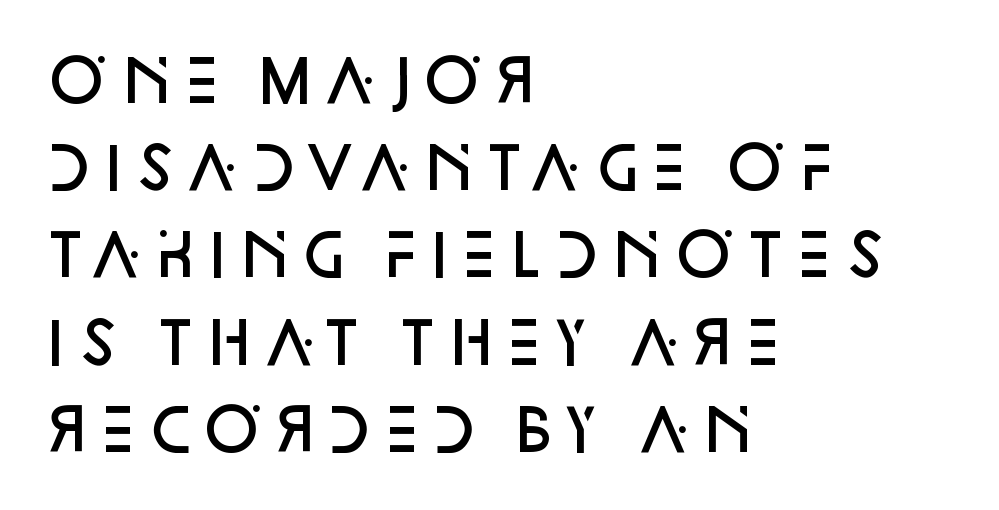
Q: Is the text bold? A: Semi-bold.
Q: Is the text italic (slanted)? A: No, it is upright.
Q: Is the typeface a serif or a sans-serif typeface? A: Sans-serif.
Q: Is the text underlined? A: No.
Q: How is the paragraph aligned? A: Left-aligned.
Q: Is the spacing between letters normal or unusually wide? A: Normal.
Q: Is the spacing between lines tight, normal or loose? A: Normal.
Q: Width (condensed, normal, or wide)? A: Normal.
Q: Stroke contrast? A: Low.
Q: x-height? A: Large.
Q: Monospaced? A: No.
